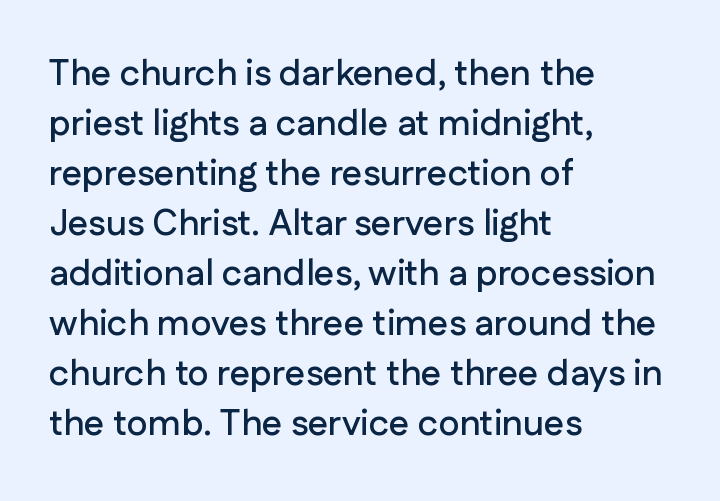
Honestly, the letter spacing is just normal — you wouldn't notice it. What kind of face is this? One without serifs — a sans. When letters stand straight like this, we call the style roman or upright. Rows of type keep a routine distance in the vertical direction.
